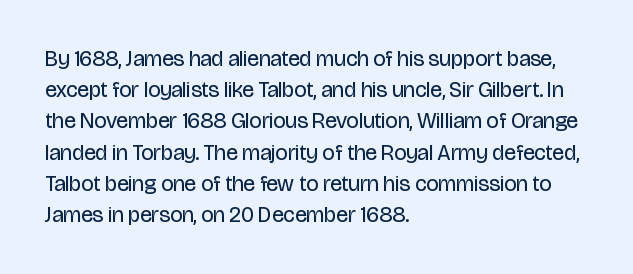
Every row of glyphs begins at an identical x-position on the left. The typesetting does not lean heavy: it is not bold. One glance says typical: line gaps are just what's usual. Underlining? Definitely not there.
